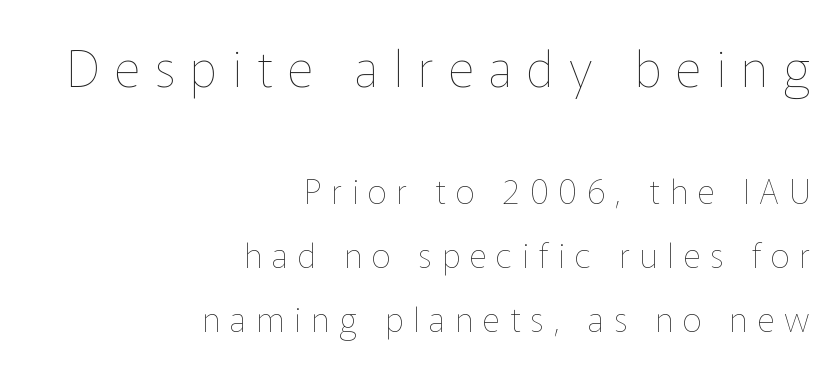
The image shows 51 px thin type, upright; set right-aligned, line spacing 1.88x, unusually wide letter spacing (+0.29 em), not underlined; the first (top) block is 1.5x larger; low stroke contrast and a medium x-height.
